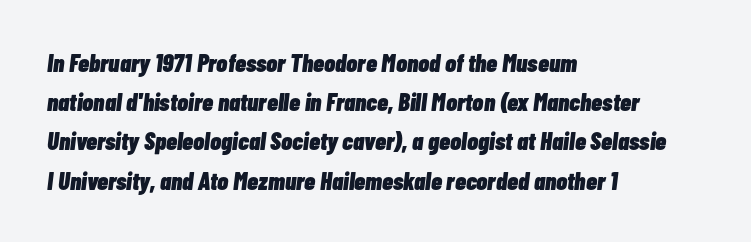
{"italic": "yes", "lean": "right", "slant_degrees": 7, "bold": "yes", "underline": "no", "align": "left", "line_spacing": "normal", "line_spacing_ratio": 1.57, "letter_spacing": "normal", "letter_spacing_em": 0.0, "glyph_px": 25}
